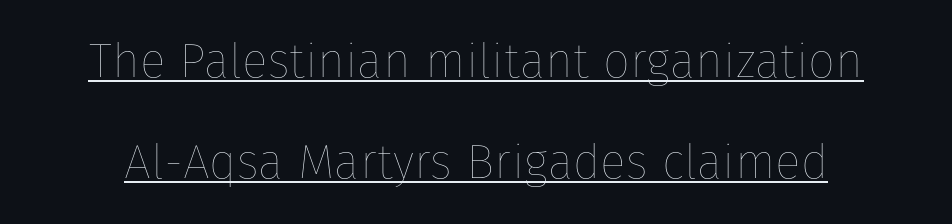
In designer terms, the underline attribute is active on this setting. These lines are rendered in a variable-pitch font. These lines were composed using upright roman letters. This sample uses plain, unmodified letter spacing. Does the leading feel generous? Absolutely, it's lavish.
